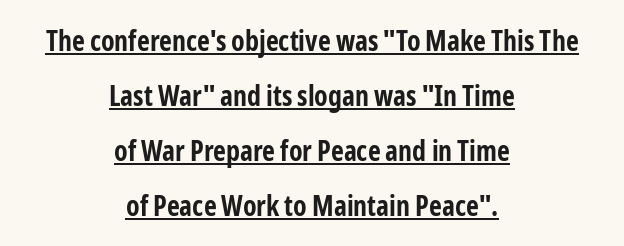
Note: no serifs on the glyphs. The rendering uses natural spacing where letterforms have individual widths. Each glyph is drawn with heavy, bold strokes. Descenders here cross a horizontal rule under the line. The lines in this sample share a center point and differ in where they start and stop.
